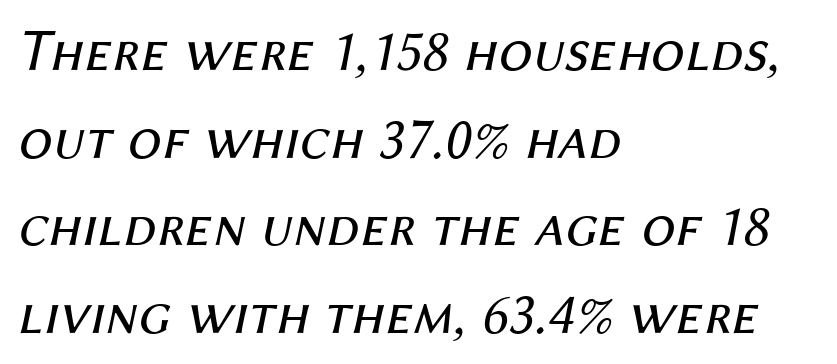
{"italic": "yes", "lean": "right", "slant_degrees": 12, "bold": "no", "weight": "regular", "width": "normal", "stroke_contrast": "medium", "x_height": "medium", "monospaced": "no", "underline": "no", "align": "left", "line_spacing": "normal", "line_spacing_ratio": 1.46, "letter_spacing": "normal", "letter_spacing_em": 0.0, "glyph_px": 60}
